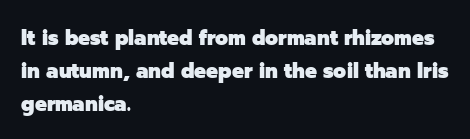
{"italic": "no", "bold": "yes", "underline": "no", "align": "left", "line_spacing": "normal", "line_spacing_ratio": 1.58, "letter_spacing": "normal", "letter_spacing_em": 0.0, "glyph_px": 21}
